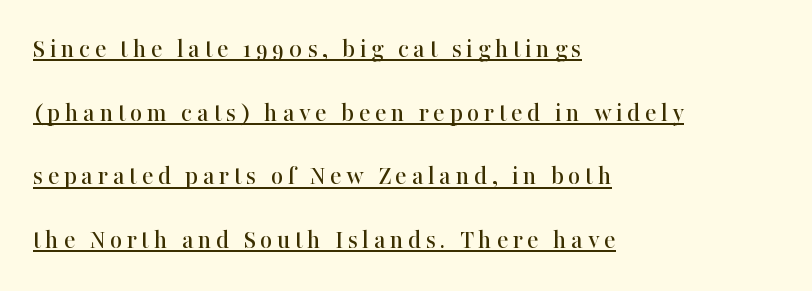
{"italic": "no", "underline": "yes", "align": "left", "line_spacing": "loose", "line_spacing_ratio": 2.36, "glyph_px": 27}
